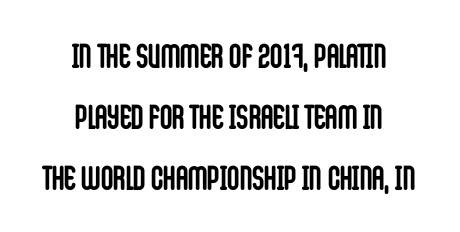
The image shows 34 px semibold, condensed sans-serif type, upright; set centered, line spacing 1.8x, normal letter spacing, not underlined; low stroke contrast and a large x-height.
